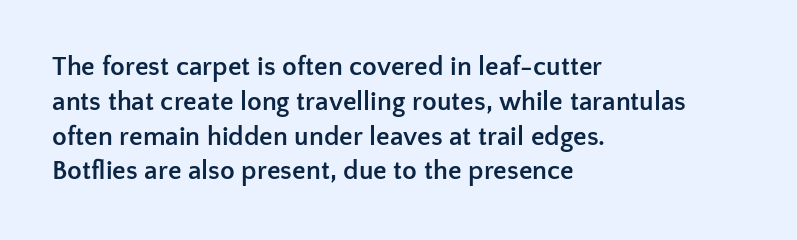
The image shows 27 px bold type, upright; set left-aligned, normal line spacing (1.29x), normal letter spacing, not underlined.
